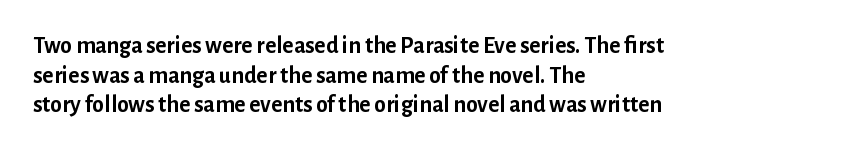
Q: Is the text bold? A: Yes.
Q: Is the text italic (slanted)? A: No, it is upright.
Q: Is the text underlined? A: No.
Q: How is the paragraph aligned? A: Left-aligned.
Q: Is the spacing between letters normal or unusually wide? A: Normal.
